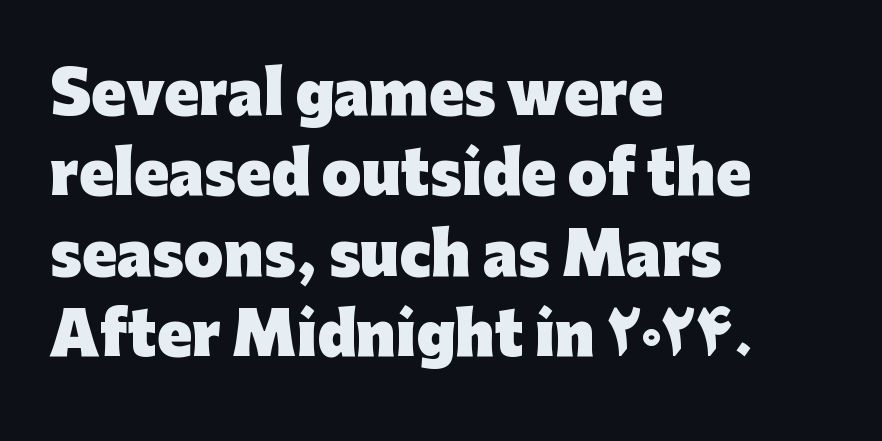
Q: Is the text bold? A: Yes.
Q: Is the text italic (slanted)? A: No, it is upright.
Q: Is the typeface a serif or a sans-serif typeface? A: Sans-serif.
Q: Is the text underlined? A: No.
Q: How is the paragraph aligned? A: Left-aligned.
Q: Is the spacing between letters normal or unusually wide? A: Normal.
Q: Is the spacing between lines tight, normal or loose? A: Normal.
Q: Width (condensed, normal, or wide)? A: Normal.
Q: Stroke contrast? A: Low.
Q: x-height? A: Medium.
Q: Monospaced? A: No.
